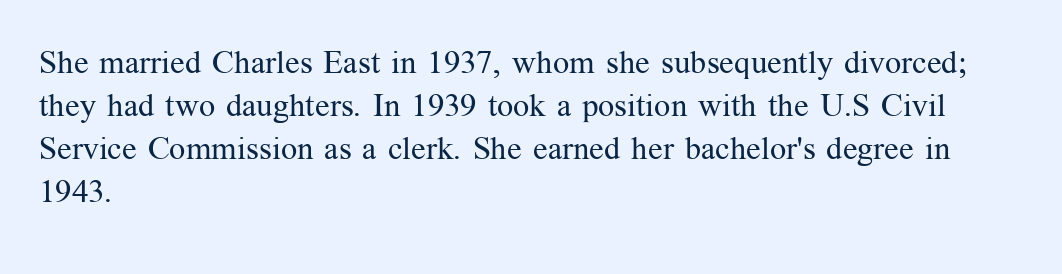
Q: Is the text bold? A: No.
Q: Is the text italic (slanted)? A: No, it is upright.
Q: Is the typeface a serif or a sans-serif typeface? A: Serif.
Q: Is the text underlined? A: No.
Q: How is the paragraph aligned? A: Left-aligned.
Q: Is the spacing between letters normal or unusually wide? A: Normal.
Q: Is the spacing between lines tight, normal or loose? A: Normal.
Q: Width (condensed, normal, or wide)? A: Normal.
Q: Stroke contrast? A: Medium.
Q: x-height? A: Medium.
Q: Monospaced? A: No.
